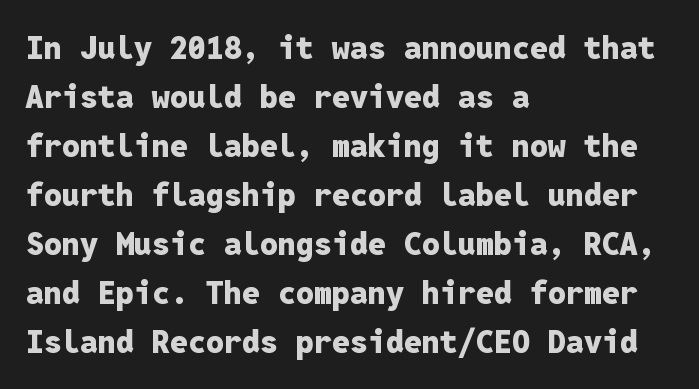
The image shows 32 px heavy sans-serif type, upright, monospaced; set left-aligned, normal line spacing (1.53x), normal letter spacing, not underlined; low stroke contrast and a medium x-height.
